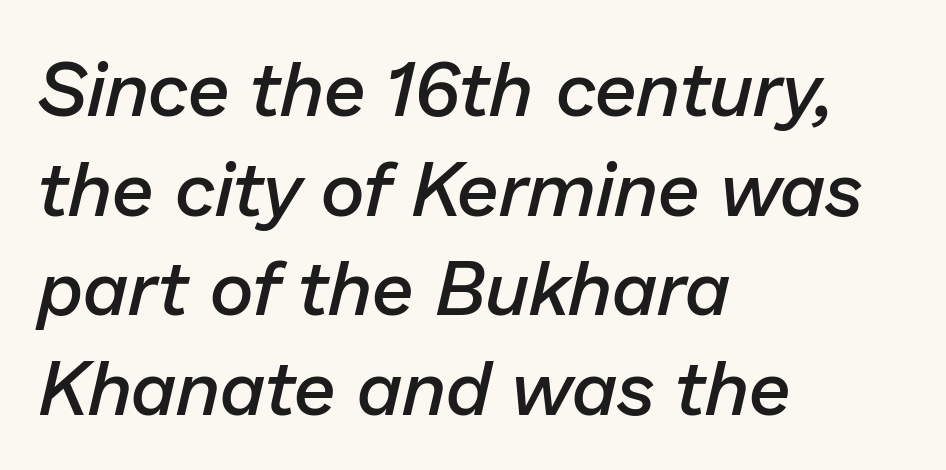
The image shows 76 px semibold type, italic (leaning right); set left-aligned, normal line spacing (1.31x), normal letter spacing, not underlined; low stroke contrast and a medium x-height.
